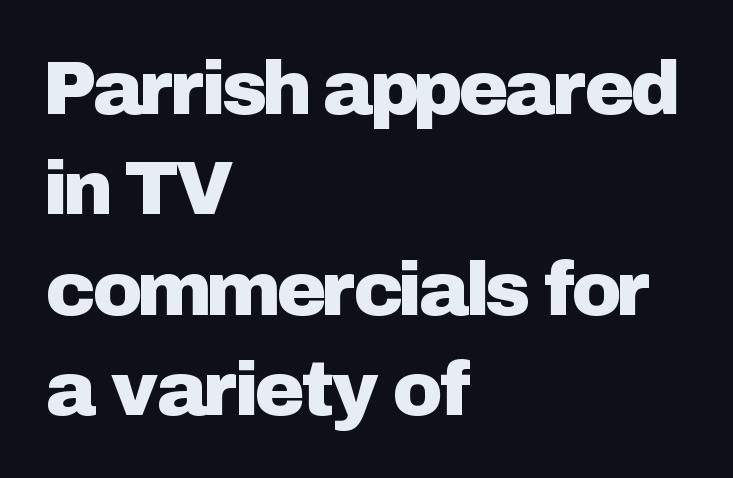
Q: Is the text italic (slanted)? A: No, it is upright.
Q: Is the typeface a serif or a sans-serif typeface? A: Sans-serif.
Q: Is the text underlined? A: No.
Q: How is the paragraph aligned? A: Left-aligned.
Q: Is the spacing between letters normal or unusually wide? A: Normal.
Q: Is the spacing between lines tight, normal or loose? A: Normal.
Q: Width (condensed, normal, or wide)? A: Normal.
Q: Stroke contrast? A: Low.
Q: x-height? A: Medium.
Q: Monospaced? A: No.
